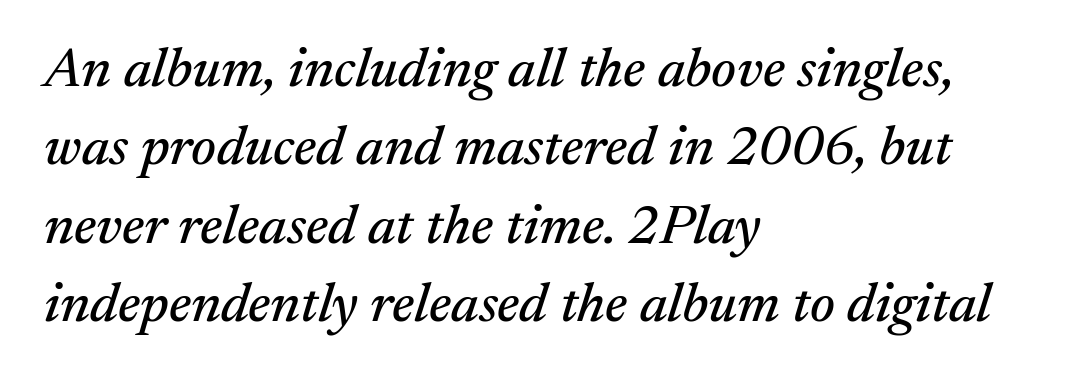
The image shows 56 px serif type, italic (leaning right); set left-aligned, normal line spacing (1.4x), normal letter spacing, not underlined; medium stroke contrast and a medium x-height.
